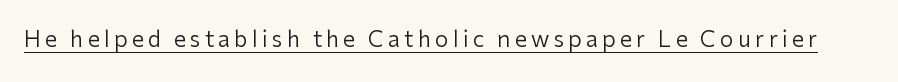
This sample uses an upright cut, with every glyph sitting square on the baseline. The face used here appears with an underline applied. Is the stroke heavy? The answer is a plain regular-or-lighter.
